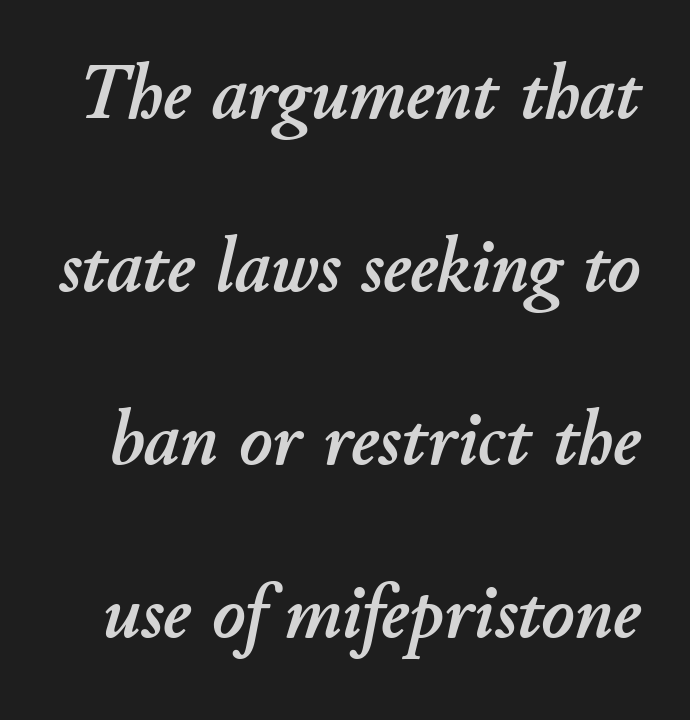
{"italic": "yes", "lean": "right", "slant_degrees": 11, "width": "normal", "stroke_contrast": "low", "x_height": "small", "monospaced": "no", "underline": "no", "line_spacing": "loose", "line_spacing_ratio": 2.22, "letter_spacing": "normal", "letter_spacing_em": 0.0, "glyph_px": 78}
